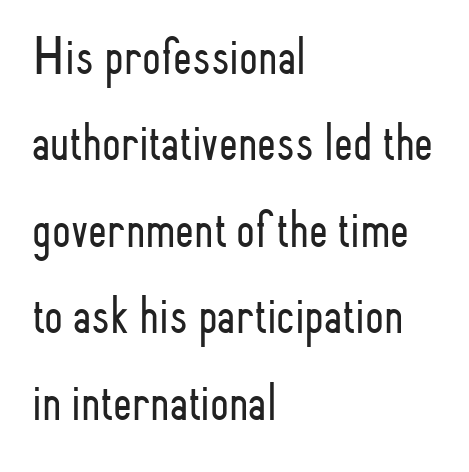
Q: Is the text bold? A: No.
Q: Is the text italic (slanted)? A: No, it is upright.
Q: Is the typeface a serif or a sans-serif typeface? A: Sans-serif.
Q: Is the text underlined? A: No.
Q: How is the paragraph aligned? A: Left-aligned.
Q: Is the spacing between letters normal or unusually wide? A: Normal.
Q: Is the spacing between lines tight, normal or loose? A: Normal.
Q: Width (condensed, normal, or wide)? A: Condensed.
Q: Stroke contrast? A: Low.
Q: x-height? A: Small.
Q: Monospaced? A: No.
